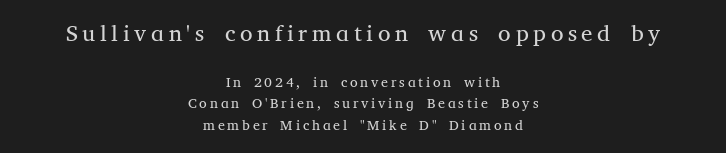
The zone under the glyphs is completely vacant. Evenly set lines give the paragraph a standard silhouette. Inter-character spacing is expanded well beyond the font's built-in metrics. The upper block of text is set noticeably larger than the block beneath it.
